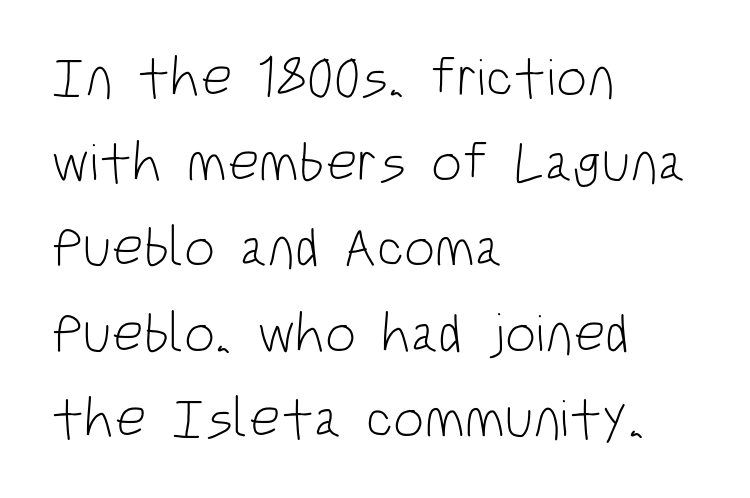
The image shows 55 px light, condensed sans-serif type, upright; set left-aligned, normal line spacing (1.55x), normal letter spacing, not underlined; low stroke contrast and a large x-height.
